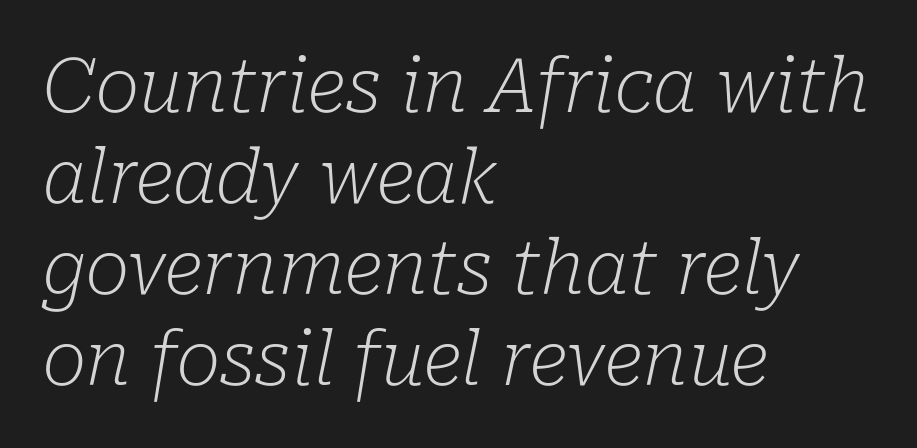
{"serif": "yes", "italic": "yes", "lean": "right", "slant_degrees": 10, "bold": "no", "weight": "light", "width": "normal", "stroke_contrast": "low", "x_height": "medium", "monospaced": "no", "underline": "no", "align": "left", "line_spacing_ratio": 1.23, "letter_spacing": "normal", "letter_spacing_em": 0.0, "glyph_px": 74}
